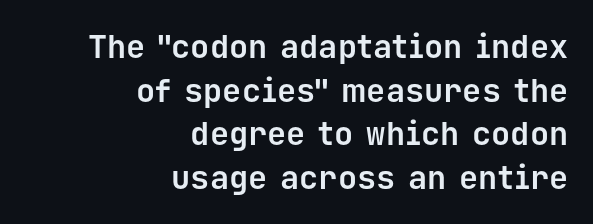
{"serif": "no", "italic": "no", "bold": "yes", "weight": "bold", "width": "normal", "stroke_contrast": "low", "x_height": "medium", "monospaced": "yes", "underline": "no", "align": "right", "line_spacing": "normal", "line_spacing_ratio": 1.36, "letter_spacing": "normal", "letter_spacing_em": 0.0, "glyph_px": 32}
